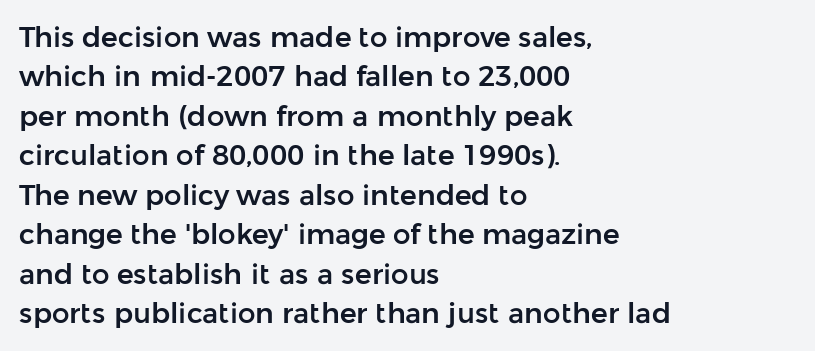
The line texture is even and compact thanks to regular tracking. Note the varied advance widths — an 'i' is clearly narrower than an 'm'. The foot of each line stays bare and open. Serifs: no, the terminals of the letterforms are clean. Compared with typical paragraphs, the rows here are spaced about the same.
